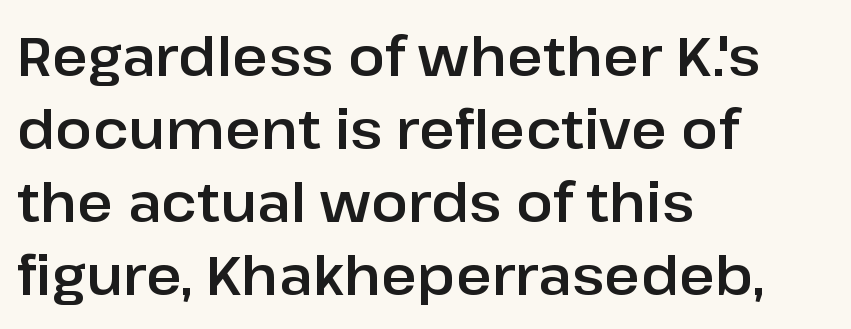
Rendered with straight, roman letterforms. The setting favours the left margin, as ordinary paragraphs usually do. A normal amount of white space separates one row of letters from the next. Font category for this specimen: sans-serif. Default kerning and tracking; the words read as compact shapes.
